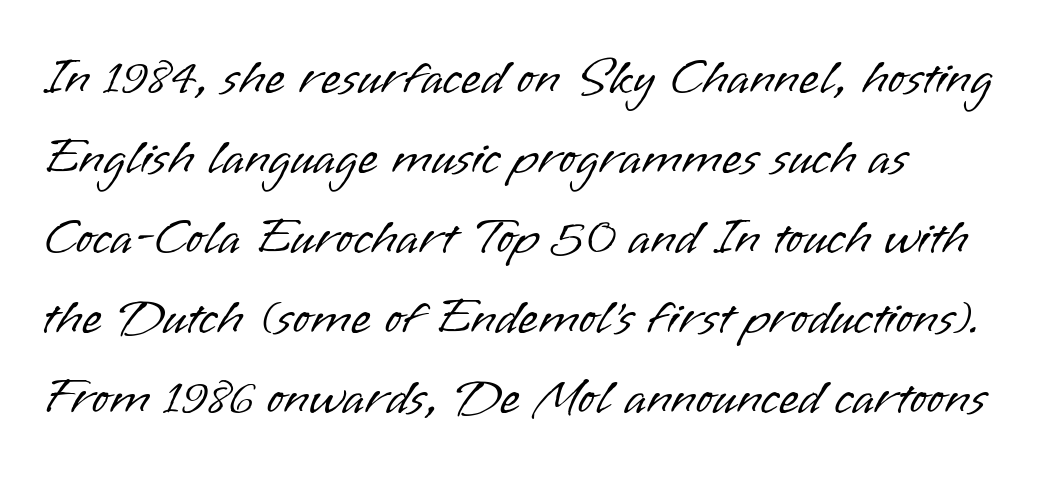
Counters stay open thanks to moderate or lighter strokes. Varying glyph widths throughout — classic text-font behaviour. The characters display no serif detailing; their extremities are plain. Quick note: interline space is typical. Any mark beneath the type? The region is blank.
